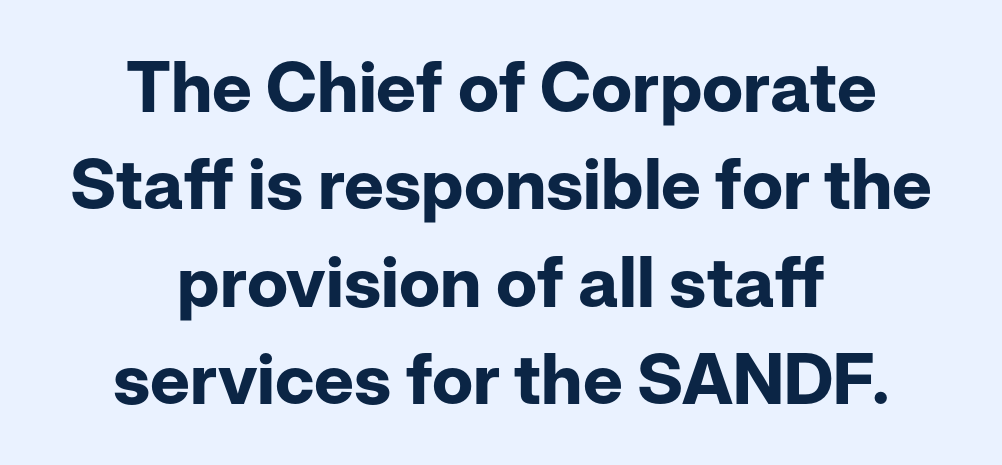
Q: Is the text bold? A: Yes.
Q: Is the text italic (slanted)? A: No, it is upright.
Q: Is the typeface a serif or a sans-serif typeface? A: Sans-serif.
Q: Is the text underlined? A: No.
Q: How is the paragraph aligned? A: Centered.
Q: Is the spacing between letters normal or unusually wide? A: Normal.
Q: Is the spacing between lines tight, normal or loose? A: Normal.
Q: Width (condensed, normal, or wide)? A: Normal.
Q: Stroke contrast? A: Low.
Q: x-height? A: Medium.
Q: Monospaced? A: No.
